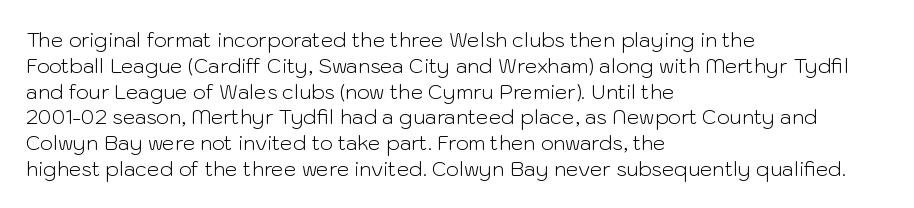
Q: Is the text bold? A: No.
Q: Is the text italic (slanted)? A: No, it is upright.
Q: Is the text underlined? A: No.
Q: How is the paragraph aligned? A: Left-aligned.
Q: Is the spacing between letters normal or unusually wide? A: Normal.
Q: Is the spacing between lines tight, normal or loose? A: Normal.
